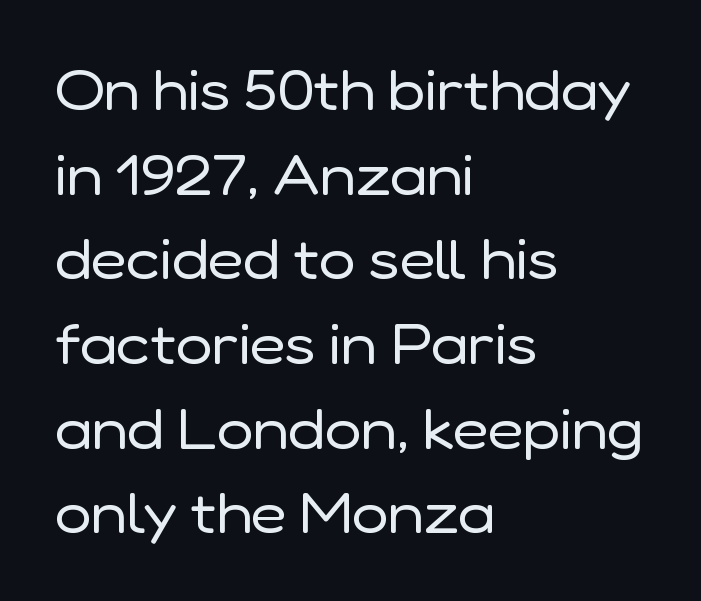
The image shows 55 px regular-weight sans-serif type, upright; set left-aligned, normal line spacing (1.54x), normal letter spacing, not underlined; low stroke contrast and a medium x-height.
